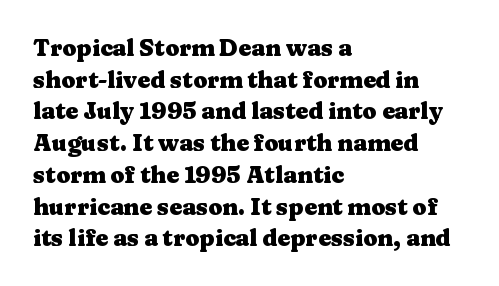
The lines are quadded left. Regular leading. Nothing unusual about the tracking: characters are spaced as the font intends. The font is running at its bold setting. Tall strokes in this sample are plumb rather than angled.
